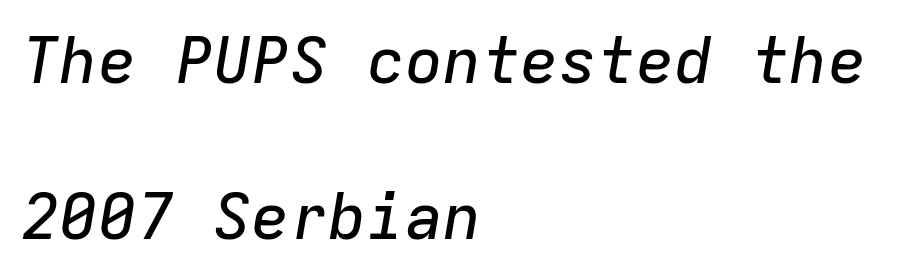
{"italic": "yes", "lean": "right", "slant_degrees": 9, "width": "normal", "stroke_contrast": "low", "x_height": "medium", "monospaced": "yes", "underline": "no", "align": "left", "line_spacing": "loose", "line_spacing_ratio": 2.43, "letter_spacing": "normal", "letter_spacing_em": 0.0, "glyph_px": 64}
